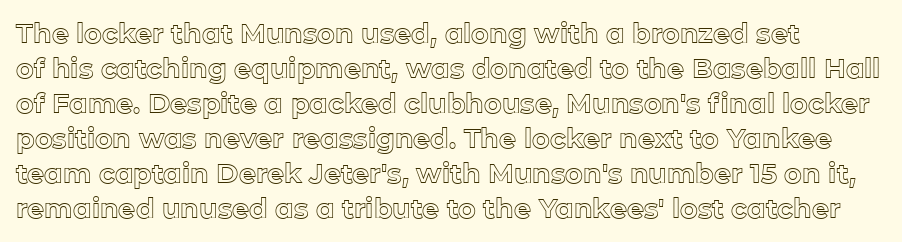
The space directly below the letters is spotless. Normally led — the rows are evenly, conventionally spaced. Is the letter spacing exaggerated? No — it looks like the ordinary default. It's the straight-up-and-down kind of type.
